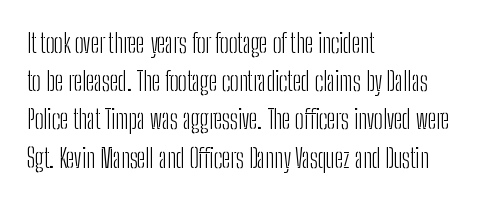
The image shows 26 px text type, upright; set left-aligned, normal line spacing (1.47x), normal letter spacing, not underlined.
